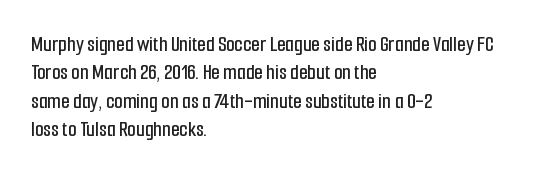
Does extra space separate the letters? No, they use regular spacing. Rows of type keep a routine distance in the vertical direction. Descender tails drop into unmarked territory. No italicization has been applied; the sample stays upright.
